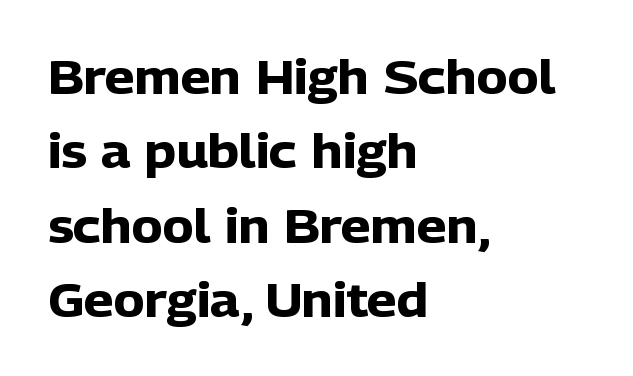
{"serif": "no", "italic": "no", "bold": "yes", "weight": "heavy", "width": "normal", "stroke_contrast": "low", "x_height": "medium", "monospaced": "no", "underline": "no", "align": "left", "line_spacing": "normal", "line_spacing_ratio": 1.58, "letter_spacing": "normal", "letter_spacing_em": 0.0, "glyph_px": 47}
